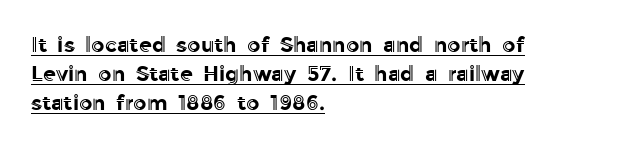
{"italic": "no", "underline": "yes", "align": "left", "line_spacing": "normal", "line_spacing_ratio": 1.39, "letter_spacing": "normal", "letter_spacing_em": 0.0, "glyph_px": 21}
